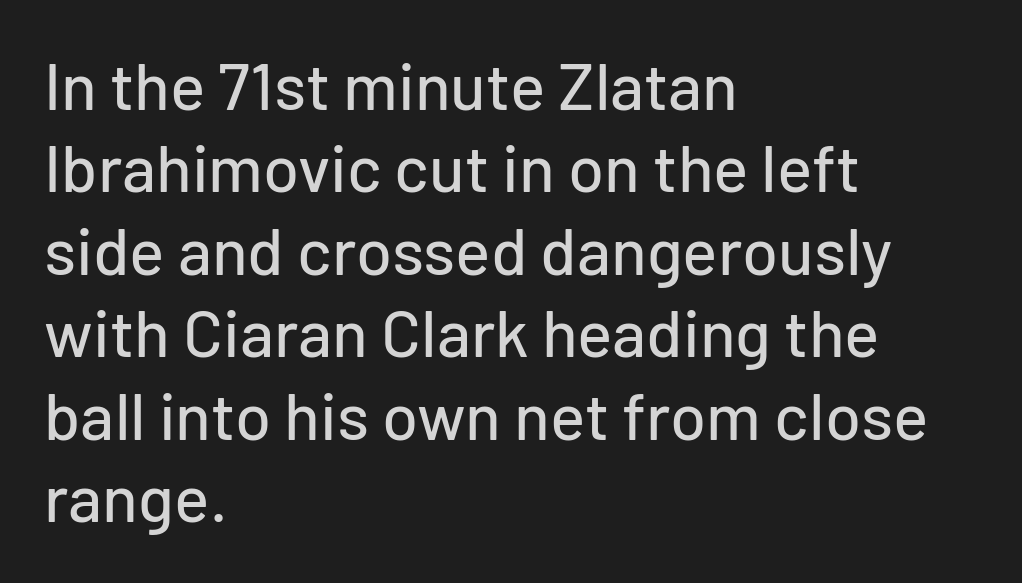
Q: Is the text italic (slanted)? A: No, it is upright.
Q: Is the typeface a serif or a sans-serif typeface? A: Sans-serif.
Q: Is the text underlined? A: No.
Q: How is the paragraph aligned? A: Left-aligned.
Q: Is the spacing between letters normal or unusually wide? A: Normal.
Q: Is the spacing between lines tight, normal or loose? A: Normal.
Q: Width (condensed, normal, or wide)? A: Normal.
Q: Stroke contrast? A: Low.
Q: x-height? A: Medium.
Q: Monospaced? A: No.
